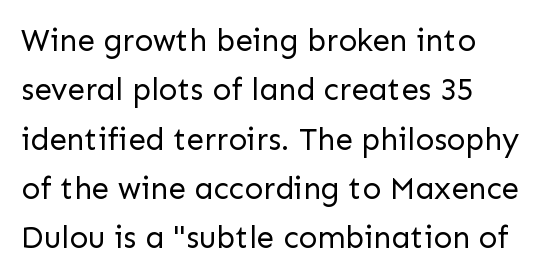
Q: Is the text bold? A: No.
Q: Is the text italic (slanted)? A: No, it is upright.
Q: Is the typeface a serif or a sans-serif typeface? A: Sans-serif.
Q: Is the text underlined? A: No.
Q: How is the paragraph aligned? A: Left-aligned.
Q: Is the spacing between letters normal or unusually wide? A: Normal.
Q: Is the spacing between lines tight, normal or loose? A: Normal.
Q: Width (condensed, normal, or wide)? A: Normal.
Q: Stroke contrast? A: Low.
Q: x-height? A: Medium.
Q: Monospaced? A: No.
